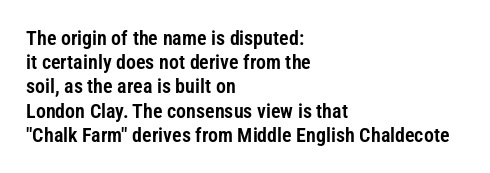
If you drew a line through each stem, it would be perfectly vertical. The line texture is even and compact thanks to regular tracking. Which margin do the lines hug? The left one — the right edge is uneven. Letters rest on an invisible, unmarked baseline.
